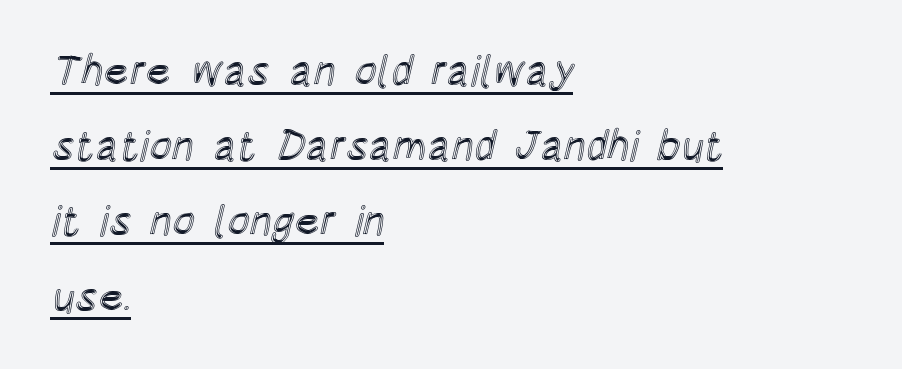
The image shows 42 px condensed type; set left-aligned, line spacing 1.79x, normal letter spacing, underlined; a large x-height.
